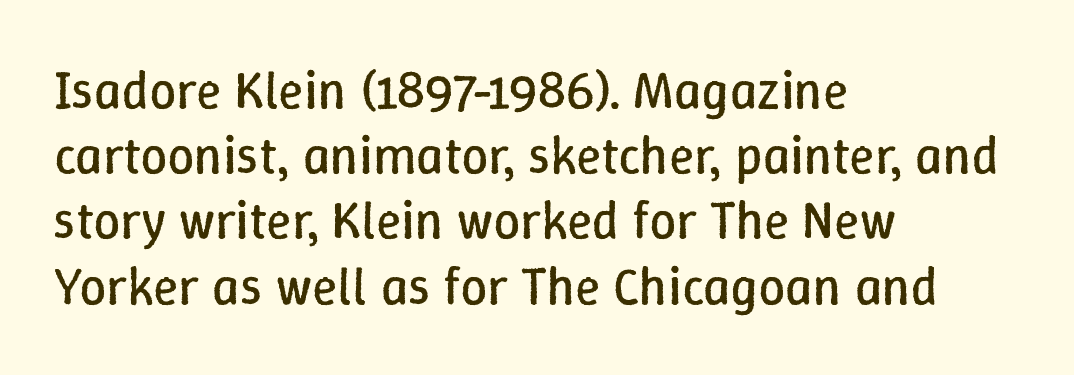
Q: Is the text bold? A: No.
Q: Is the text italic (slanted)? A: No, it is upright.
Q: Is the text underlined? A: No.
Q: How is the paragraph aligned? A: Left-aligned.
Q: Is the spacing between letters normal or unusually wide? A: Normal.
Q: Width (condensed, normal, or wide)? A: Normal.
Q: Stroke contrast? A: Low.
Q: x-height? A: Medium.
Q: Monospaced? A: No.
